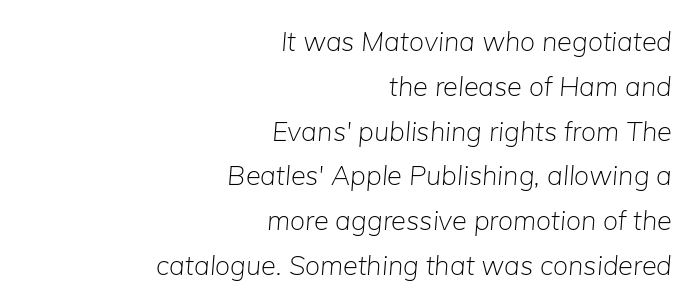
{"italic": "yes", "lean": "right", "slant_degrees": 5, "bold": "no", "underline": "no", "align": "right", "line_spacing": "normal", "line_spacing_ratio": 1.66, "letter_spacing": "normal", "letter_spacing_em": 0.0, "glyph_px": 27}
